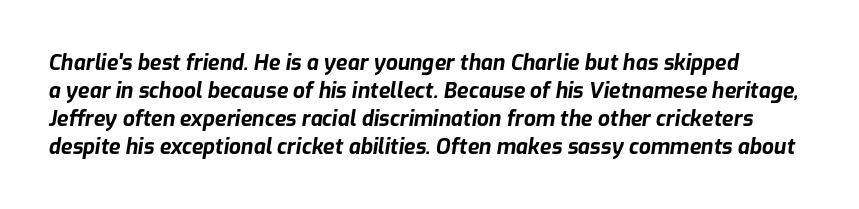
{"italic": "yes", "lean": "right", "slant_degrees": 9, "bold": "yes", "underline": "no", "line_spacing": "normal", "line_spacing_ratio": 1.33, "letter_spacing": "normal", "letter_spacing_em": 0.0, "glyph_px": 21}
